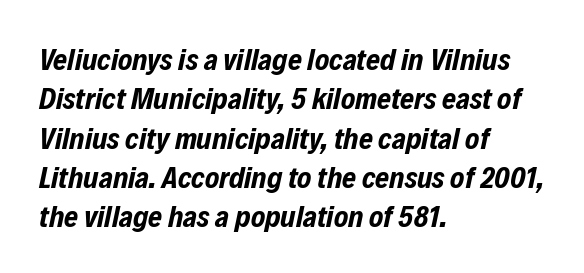
Q: Is the text bold? A: Yes.
Q: Is the text italic (slanted)? A: Yes, it leans right by about 12 degrees.
Q: Is the text underlined? A: No.
Q: How is the paragraph aligned? A: Left-aligned.
Q: Is the spacing between letters normal or unusually wide? A: Normal.
Q: Is the spacing between lines tight, normal or loose? A: Normal.
Q: Width (condensed, normal, or wide)? A: Condensed.
Q: Stroke contrast? A: Low.
Q: x-height? A: Medium.
Q: Monospaced? A: No.
